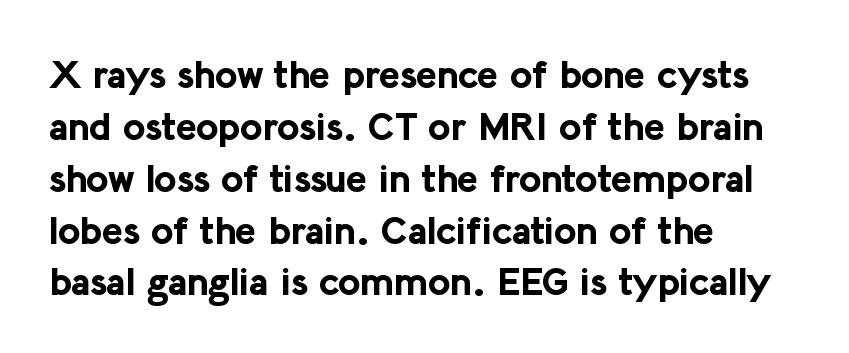
The image shows 39 px bold sans-serif type, upright; set left-aligned, normal line spacing (1.33x), normal letter spacing, not underlined; low stroke contrast and a medium x-height.
